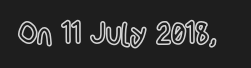
Q: Is the text italic (slanted)? A: No, it is upright.
Q: Is the text underlined? A: No.
Q: Is the spacing between letters normal or unusually wide? A: Normal.
Q: Width (condensed, normal, or wide)? A: Condensed.
Q: x-height? A: Medium.
Q: Monospaced? A: No.
